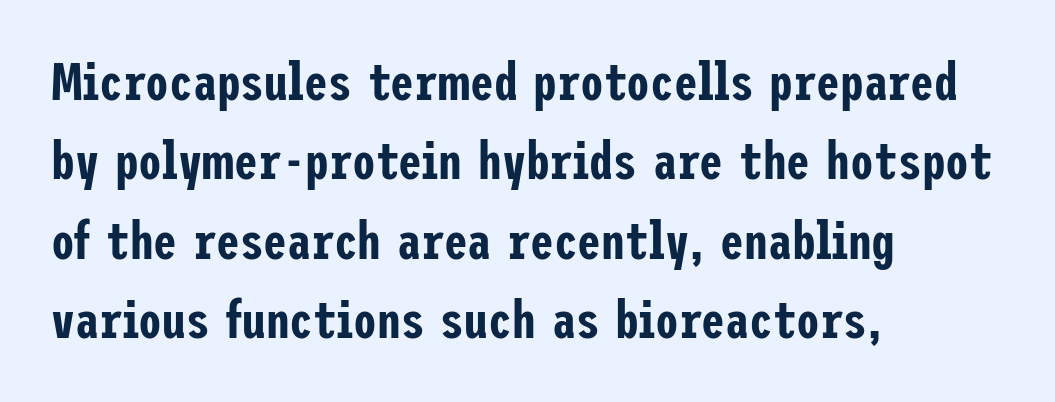
The image shows 53 px condensed sans-serif type, upright; set left-aligned, normal line spacing (1.5x), normal letter spacing, not underlined; low stroke contrast and a medium x-height.
